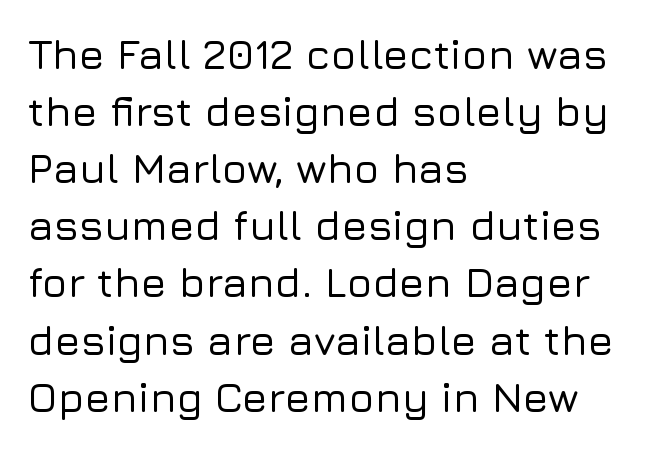
The image shows 42 px sans-serif type, upright; set left-aligned, normal line spacing (1.36x), normal letter spacing, not underlined; low stroke contrast and a medium x-height.
